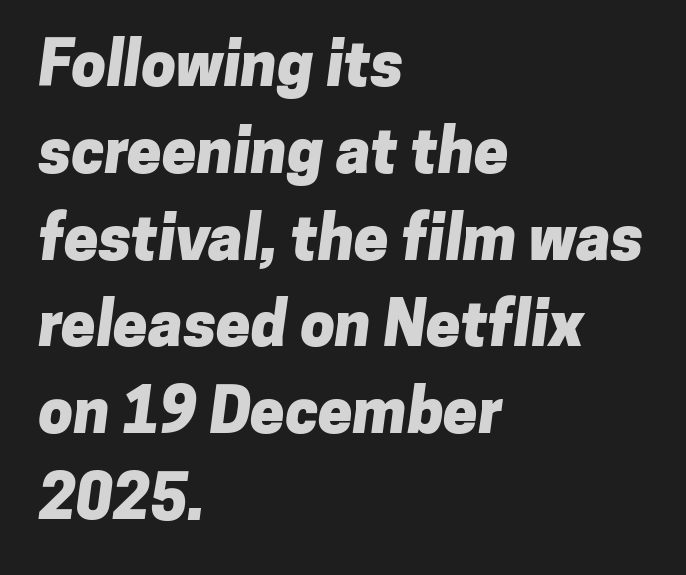
Q: Is the text bold? A: Yes.
Q: Is the typeface a serif or a sans-serif typeface? A: Sans-serif.
Q: Is the text underlined? A: No.
Q: How is the paragraph aligned? A: Left-aligned.
Q: Is the spacing between letters normal or unusually wide? A: Normal.
Q: Is the spacing between lines tight, normal or loose? A: Normal.
Q: Width (condensed, normal, or wide)? A: Normal.
Q: Stroke contrast? A: Low.
Q: x-height? A: Medium.
Q: Monospaced? A: No.
